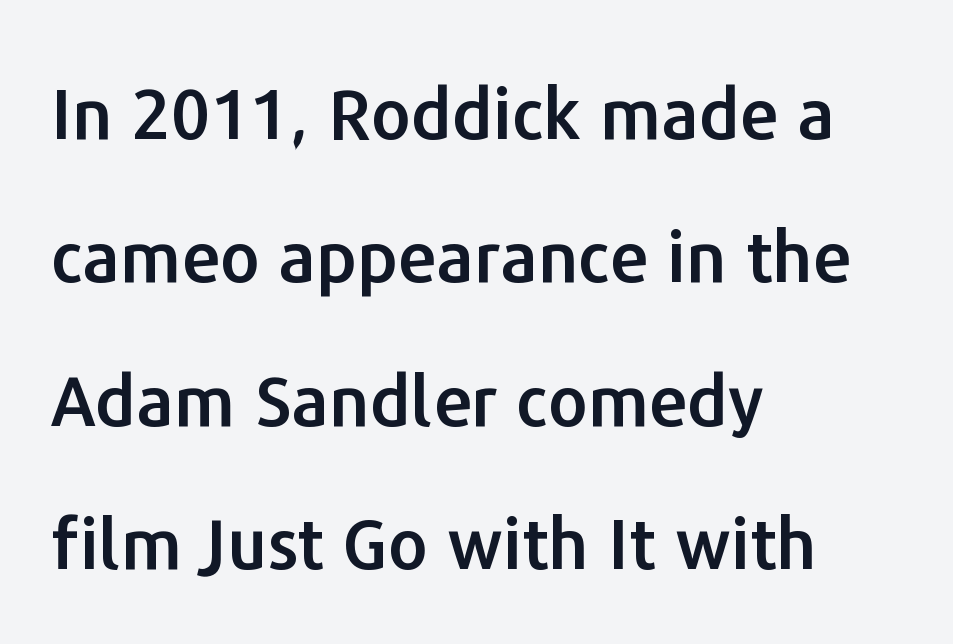
Default kerning and tracking; the words read as compact shapes. Each new line begins a long way beneath the previous one. The letters advance in unequal steps, a hallmark of proportional type. If you drew a ruler down the left edge, every line would touch it. Beneath every word, the page is bare. Rendered with straight, roman letterforms.
